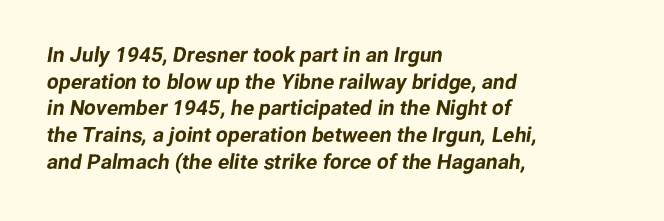
{"underline": "no", "align": "left", "line_spacing": "normal", "line_spacing_ratio": 1.27, "letter_spacing": "normal", "letter_spacing_em": 0.0, "glyph_px": 21}
